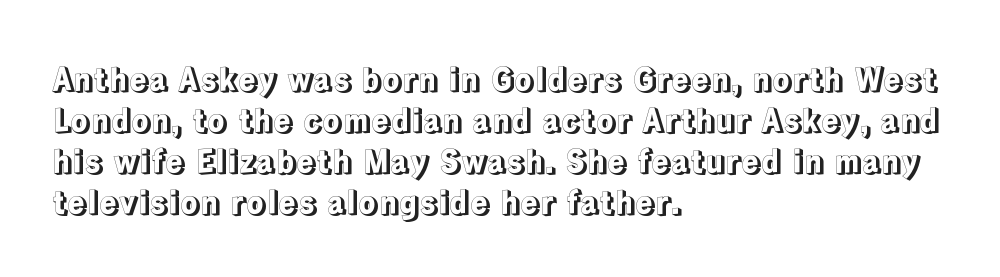
The image shows 32 px text type, upright; set left-aligned, normal line spacing (1.28x), normal letter spacing, not underlined; a medium x-height.
